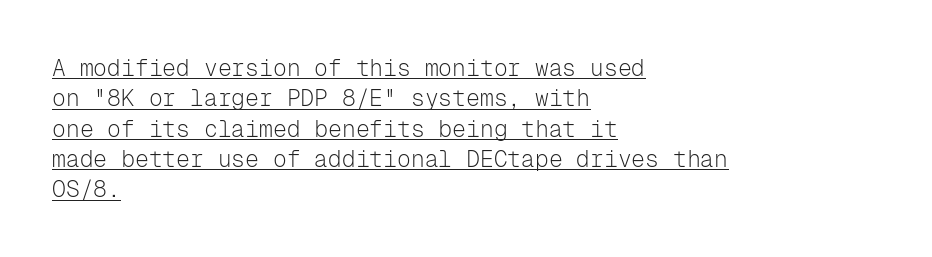
Q: Is the text bold? A: No.
Q: Is the text italic (slanted)? A: No, it is upright.
Q: Is the text underlined? A: Yes.
Q: How is the paragraph aligned? A: Left-aligned.
Q: Is the spacing between letters normal or unusually wide? A: Normal.
Q: Is the spacing between lines tight, normal or loose? A: Normal.
